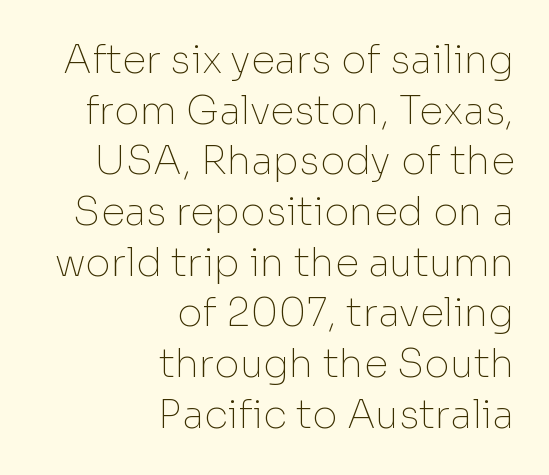
Q: Is the text bold? A: No.
Q: Is the text italic (slanted)? A: No, it is upright.
Q: Is the typeface a serif or a sans-serif typeface? A: Sans-serif.
Q: Is the text underlined? A: No.
Q: How is the paragraph aligned? A: Right-aligned.
Q: Is the spacing between letters normal or unusually wide? A: Normal.
Q: Is the spacing between lines tight, normal or loose? A: Normal.
Q: Width (condensed, normal, or wide)? A: Normal.
Q: Stroke contrast? A: Low.
Q: x-height? A: Medium.
Q: Monospaced? A: No.
